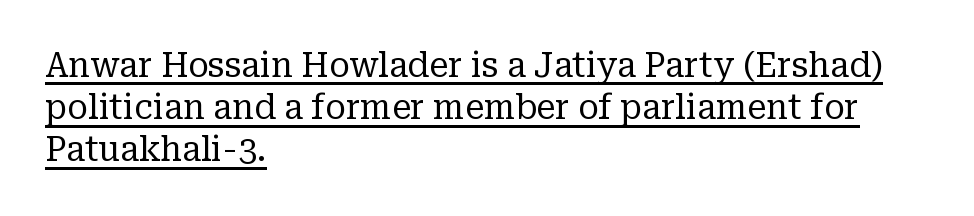
The image shows 34 px regular-weight serif type, upright; set left-aligned, line spacing 1.24x, normal letter spacing, underlined; low stroke contrast and a medium x-height.
